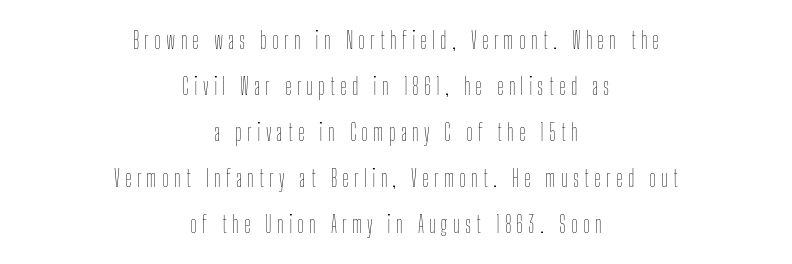
Q: Is the text bold? A: No.
Q: Is the text italic (slanted)? A: No, it is upright.
Q: Is the text underlined? A: No.
Q: How is the paragraph aligned? A: Centered.
Q: Is the spacing between letters normal or unusually wide? A: Unusually wide.
Q: Is the spacing between lines tight, normal or loose? A: Loose.
